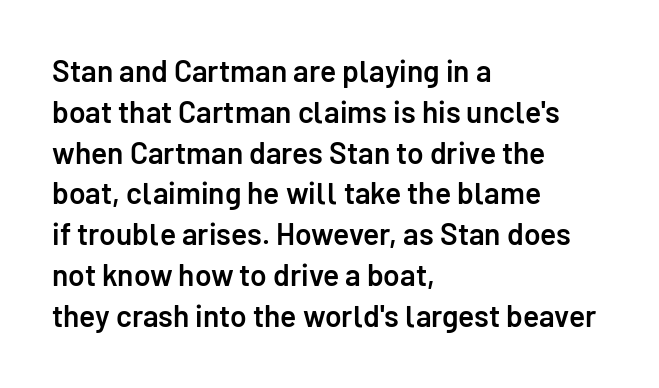
The image shows 30 px semibold sans-serif type, upright; set left-aligned, normal line spacing (1.36x), normal letter spacing, not underlined; low stroke contrast and a medium x-height.
